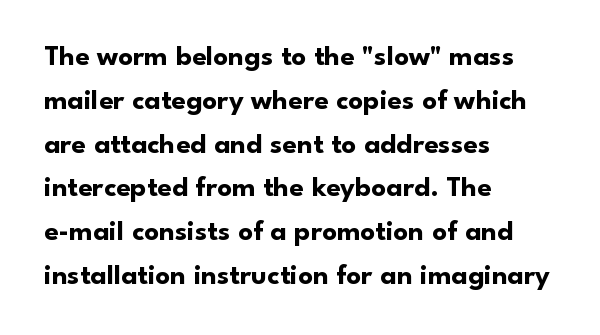
Q: Is the text bold? A: Yes.
Q: Is the text italic (slanted)? A: No, it is upright.
Q: Is the typeface a serif or a sans-serif typeface? A: Sans-serif.
Q: Is the text underlined? A: No.
Q: How is the paragraph aligned? A: Left-aligned.
Q: Is the spacing between letters normal or unusually wide? A: Normal.
Q: Is the spacing between lines tight, normal or loose? A: Normal.
Q: Width (condensed, normal, or wide)? A: Normal.
Q: Stroke contrast? A: Low.
Q: x-height? A: Small.
Q: Monospaced? A: No.
